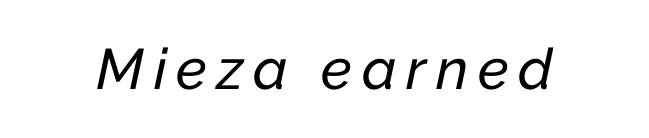
Q: Is the text italic (slanted)? A: Yes, it leans right by about 12 degrees.
Q: Is the text underlined? A: No.
Q: Width (condensed, normal, or wide)? A: Normal.
Q: Stroke contrast? A: Low.
Q: x-height? A: Medium.
Q: Monospaced? A: No.
